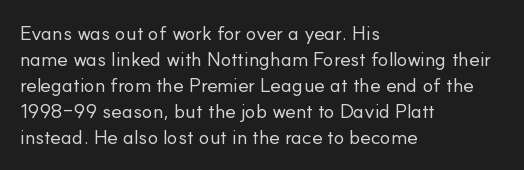
Q: Is the text bold? A: No.
Q: Is the text italic (slanted)? A: No, it is upright.
Q: Is the text underlined? A: No.
Q: How is the paragraph aligned? A: Left-aligned.
Q: Is the spacing between letters normal or unusually wide? A: Normal.
Q: Is the spacing between lines tight, normal or loose? A: Normal.
